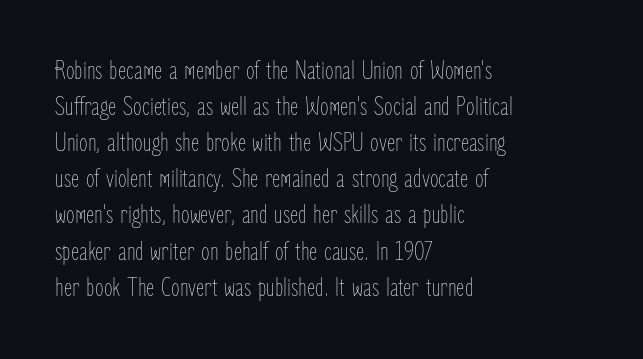
{"italic": "no", "bold": "no", "weight": "thin", "width": "condensed", "stroke_contrast": "low", "x_height": "medium", "monospaced": "no", "underline": "no", "align": "left", "line_spacing": "normal", "line_spacing_ratio": 1.29, "letter_spacing": "normal", "letter_spacing_em": 0.0, "glyph_px": 28}
